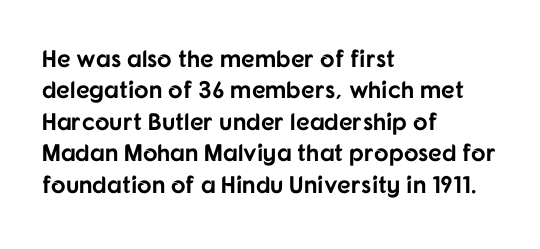
{"italic": "no", "bold": "yes", "underline": "no", "align": "left", "line_spacing": "normal", "line_spacing_ratio": 1.31, "letter_spacing": "normal", "letter_spacing_em": 0.0, "glyph_px": 24}
